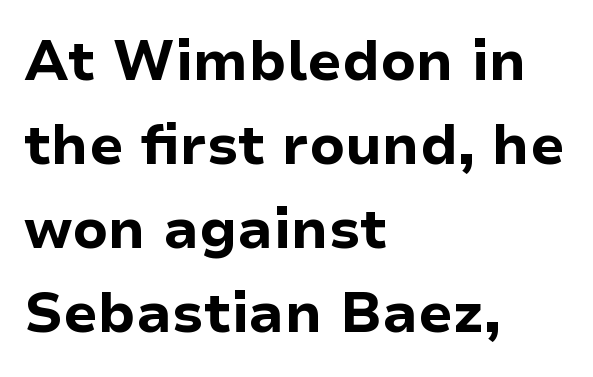
Decoration check: the copy has no underline. A roman cut, with each character standing at attention. You can tell from the bare stems that sans-serif type was used. I'd describe the lettering as bold — thick and assertive. The passage shown stacks its lines at a standard gap.
